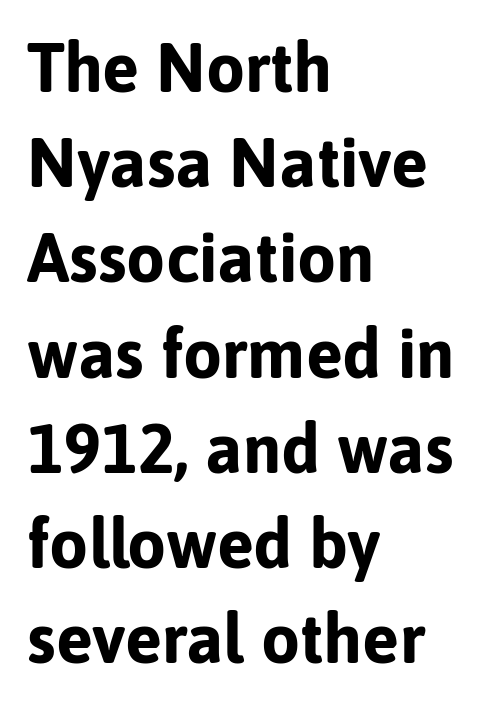
{"serif": "no", "italic": "no", "bold": "yes", "weight": "bold", "width": "normal", "stroke_contrast": "low", "x_height": "medium", "monospaced": "no", "underline": "no", "align": "left", "line_spacing": "normal", "line_spacing_ratio": 1.38, "letter_spacing": "normal", "letter_spacing_em": 0.0, "glyph_px": 69}
